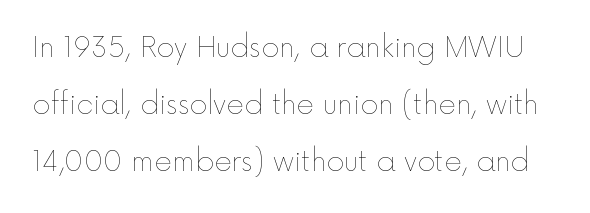
Nothing unusual about the tracking: characters are spaced as the font intends. Compared with a typical body face, this is equally light or lighter still. The specimen reads as upright at a glance. Type without underlining. The designer dialed line spacing up above the default.
